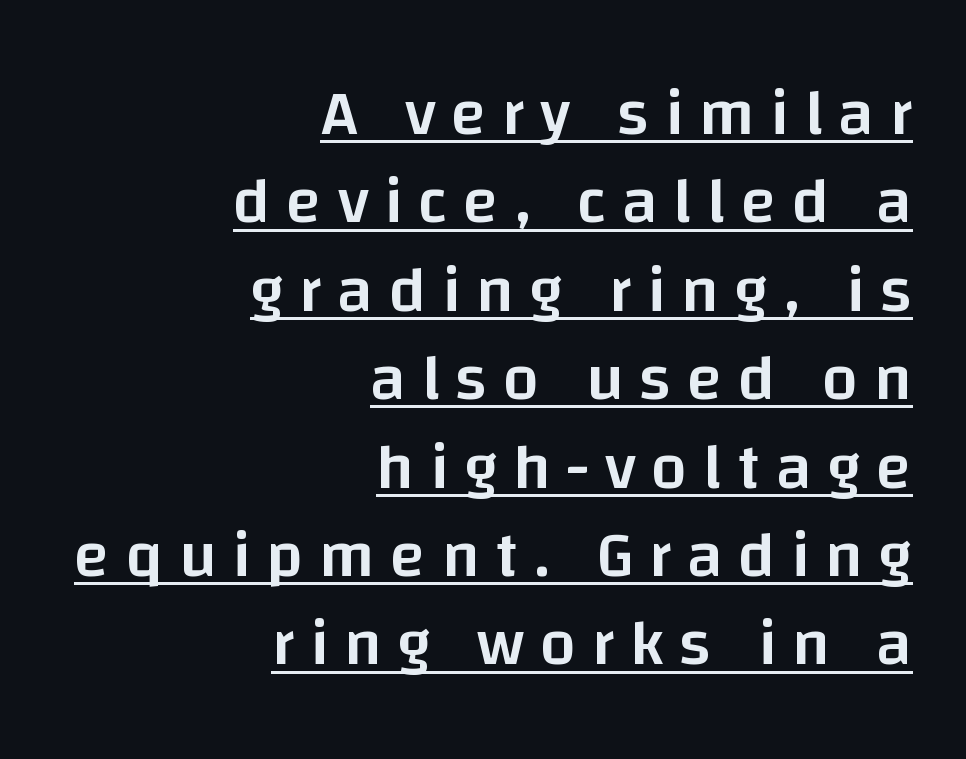
Q: Is the text bold? A: Semi-bold.
Q: Is the text italic (slanted)? A: No, it is upright.
Q: Is the typeface a serif or a sans-serif typeface? A: Sans-serif.
Q: Is the text underlined? A: Yes.
Q: How is the paragraph aligned? A: Right-aligned.
Q: Is the spacing between letters normal or unusually wide? A: Unusually wide.
Q: Is the spacing between lines tight, normal or loose? A: Normal.
Q: Width (condensed, normal, or wide)? A: Normal.
Q: Stroke contrast? A: Low.
Q: x-height? A: Large.
Q: Monospaced? A: No.
